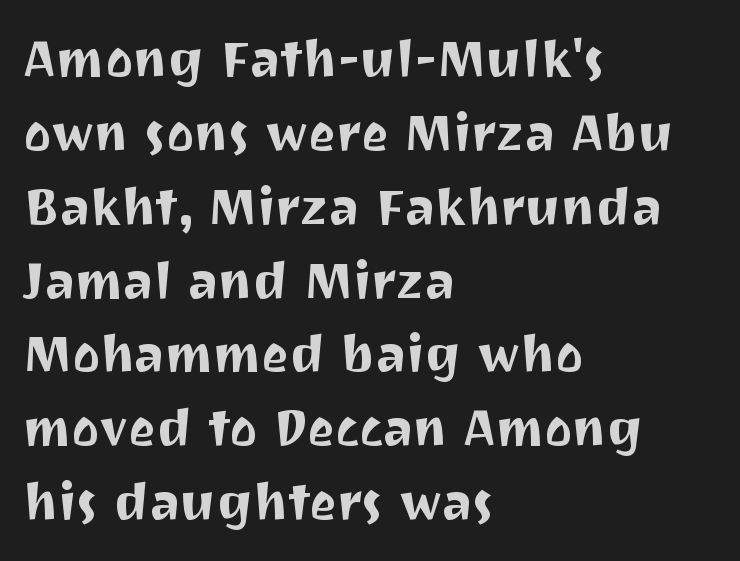
The image shows 52 px sans-serif type, upright; set left-aligned, normal line spacing (1.42x), normal letter spacing, not underlined; medium stroke contrast and a medium x-height.
